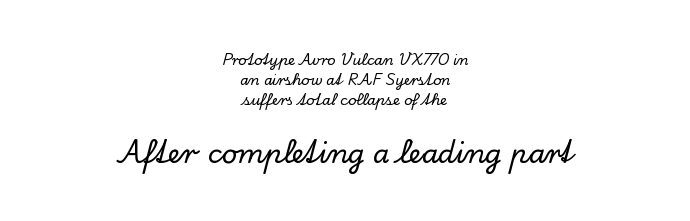
In this sample the second text group is rendered at the bigger scale. Teacher's note: observe the equal gaps on both sides — that is centered alignment. The rows are spaced the way most documents space them. The string is rendered with underlining switched off.
